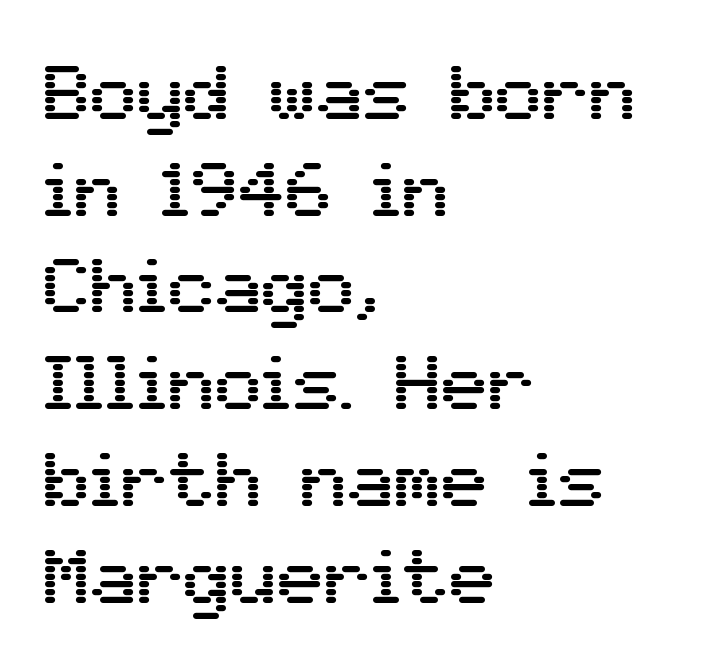
{"serif": "no", "italic": "no", "width": "normal", "stroke_contrast": "medium", "x_height": "medium", "monospaced": "no", "underline": "no", "align": "left", "line_spacing_ratio": 1.24, "letter_spacing": "normal", "letter_spacing_em": 0.0, "glyph_px": 78}
